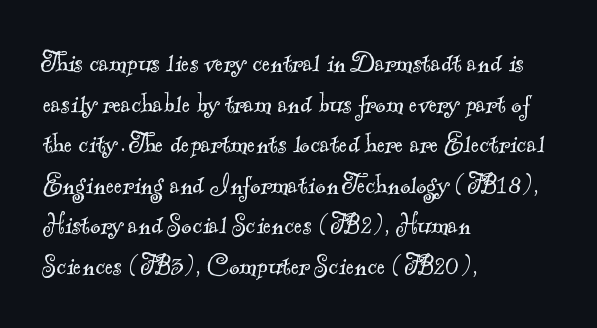
{"serif": "yes", "bold": "no", "weight": "light", "width": "normal", "x_height": "small", "monospaced": "no", "underline": "no", "align": "left", "line_spacing": "normal", "line_spacing_ratio": 1.31, "letter_spacing": "normal", "letter_spacing_em": 0.0, "glyph_px": 31}
